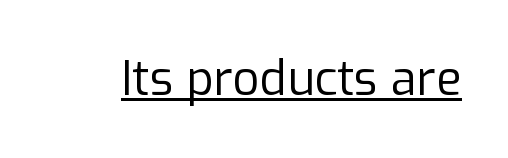
{"serif": "no", "italic": "no", "bold": "no", "weight": "regular", "width": "normal", "stroke_contrast": "low", "x_height": "medium", "monospaced": "no", "underline": "yes", "letter_spacing": "normal", "letter_spacing_em": 0.0, "glyph_px": 47}
